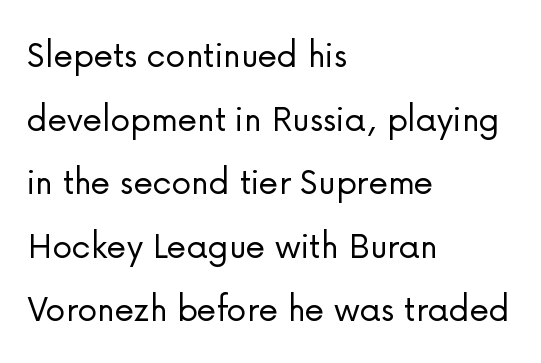
The image shows 40 px light sans-serif type, upright; set left-aligned, normal line spacing (1.59x), normal letter spacing, not underlined; low stroke contrast and a medium x-height.
